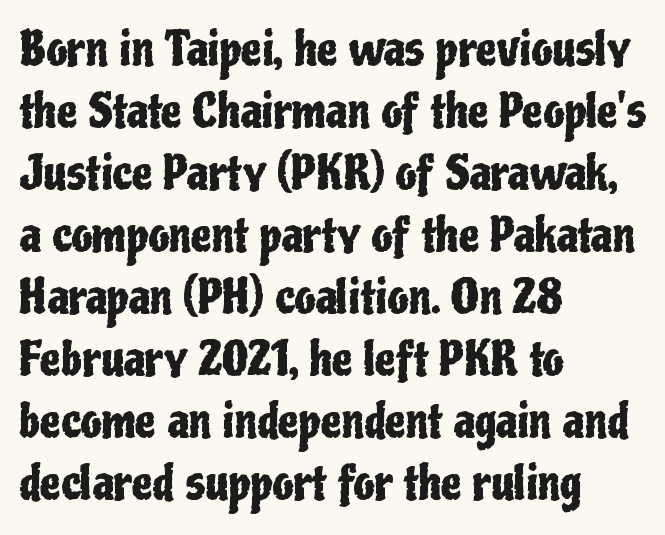
The image shows 47 px condensed sans-serif type, upright; set left-aligned, normal line spacing (1.32x), normal letter spacing, not underlined; low stroke contrast and a medium x-height.
